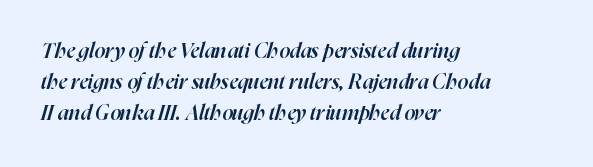
Q: Is the text bold? A: Semi-bold.
Q: Is the text italic (slanted)? A: Yes, it leans right by about 16 degrees.
Q: Is the text underlined? A: No.
Q: How is the paragraph aligned? A: Left-aligned.
Q: Is the spacing between letters normal or unusually wide? A: Normal.
Q: Is the spacing between lines tight, normal or loose? A: Normal.
